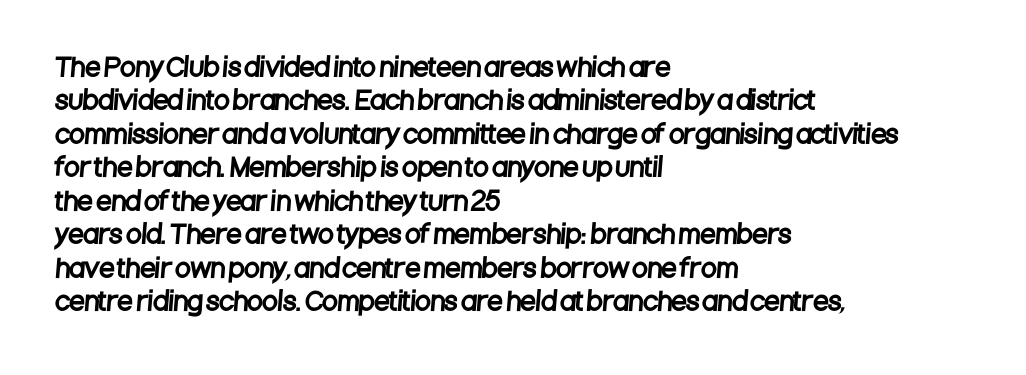
{"underline": "no", "align": "left", "line_spacing": "normal", "line_spacing_ratio": 1.34, "letter_spacing": "normal", "letter_spacing_em": 0.0, "glyph_px": 25}
